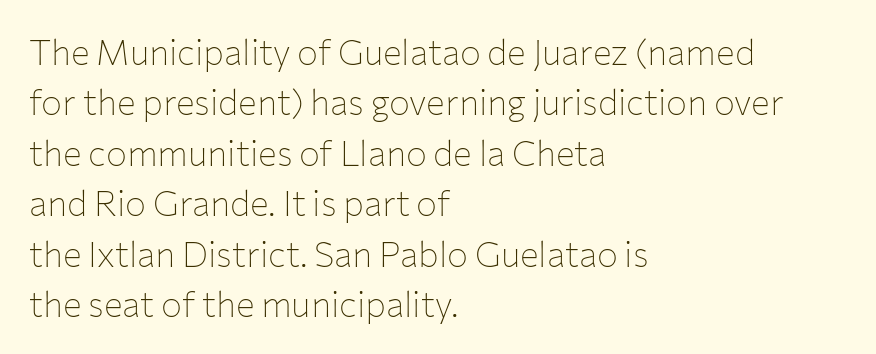
There is no visible air inserted between adjacent glyphs. Words float on clear page, feet unadorned. The text block is weighted toward the left margin, trailing off unevenly rightward. Notice how descenders clear the ascenders below comfortably — that's standard leading.
